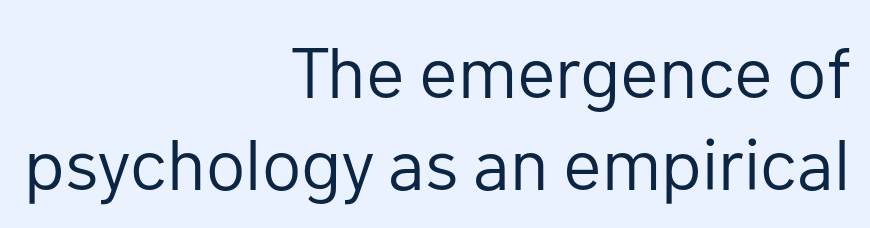
The image shows 72 px regular-weight sans-serif type, upright; set right-aligned, normal line spacing (1.28x), normal letter spacing, not underlined; low stroke contrast and a medium x-height.
